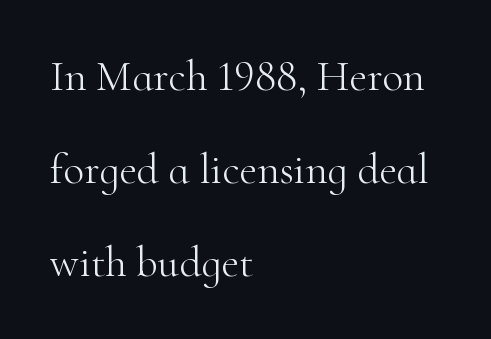
The image shows 43 px light serif type, upright; set left-aligned, loose line spacing (2.16x), normal letter spacing, not underlined; high stroke contrast and a small x-height.
